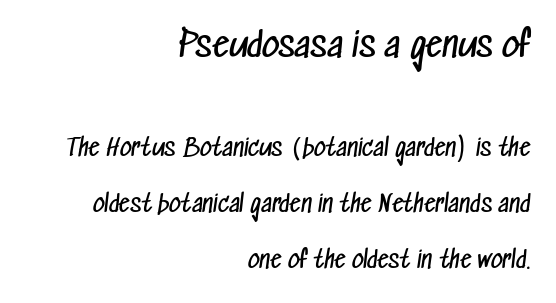
Q: Is the text bold? A: No.
Q: Is the typeface a serif or a sans-serif typeface? A: Sans-serif.
Q: Is the text underlined? A: No.
Q: How is the paragraph aligned? A: Right-aligned.
Q: Is the spacing between letters normal or unusually wide? A: Normal.
Q: Is the spacing between lines tight, normal or loose? A: Loose.
Q: Which block of text is set in a larger size, the first (top) or the second (bottom)? A: The first (top) one.
Q: Width (condensed, normal, or wide)? A: Condensed.
Q: Stroke contrast? A: Low.
Q: x-height? A: Medium.
Q: Monospaced? A: No.
